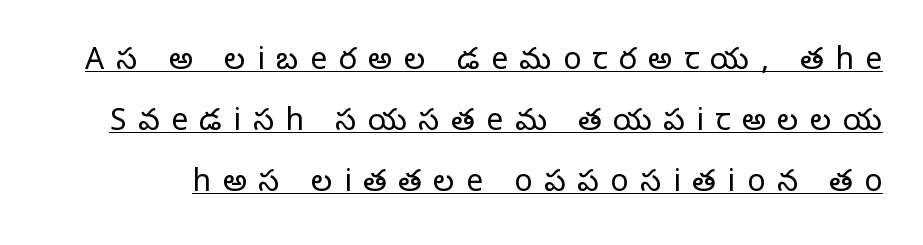
The image shows 30 px regular-weight serif type, upright; set loose line spacing (2.03x), unusually wide letter spacing (+0.39 em), underlined; low stroke contrast and a large x-height.
